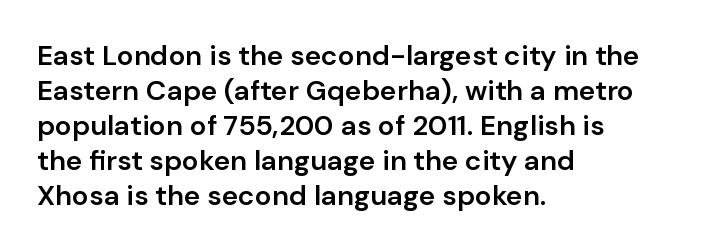
Q: Is the text bold? A: Semi-bold.
Q: Is the text italic (slanted)? A: No, it is upright.
Q: Is the typeface a serif or a sans-serif typeface? A: Sans-serif.
Q: Is the text underlined? A: No.
Q: How is the paragraph aligned? A: Left-aligned.
Q: Is the spacing between letters normal or unusually wide? A: Normal.
Q: Is the spacing between lines tight, normal or loose? A: Normal.
Q: Width (condensed, normal, or wide)? A: Normal.
Q: Stroke contrast? A: Low.
Q: x-height? A: Medium.
Q: Monospaced? A: No.
